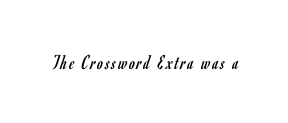
Q: Is the text bold? A: No.
Q: Is the text italic (slanted)? A: Yes.
Q: Is the text underlined? A: No.
